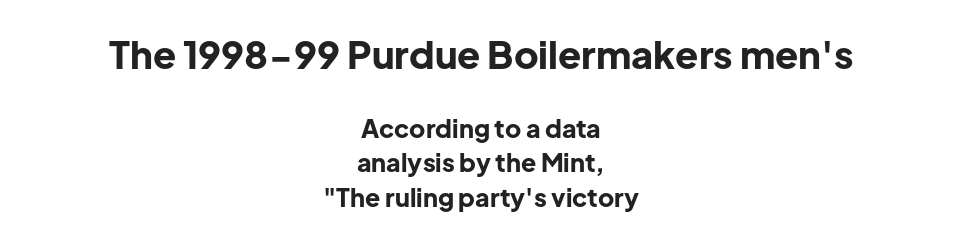
Q: Is the text bold? A: Yes.
Q: Is the text italic (slanted)? A: No, it is upright.
Q: Is the typeface a serif or a sans-serif typeface? A: Sans-serif.
Q: Is the text underlined? A: No.
Q: How is the paragraph aligned? A: Centered.
Q: Is the spacing between letters normal or unusually wide? A: Normal.
Q: Is the spacing between lines tight, normal or loose? A: Normal.
Q: Which block of text is set in a larger size, the first (top) or the second (bottom)? A: The first (top) one.
Q: Width (condensed, normal, or wide)? A: Normal.
Q: Stroke contrast? A: Low.
Q: x-height? A: Medium.
Q: Monospaced? A: No.
